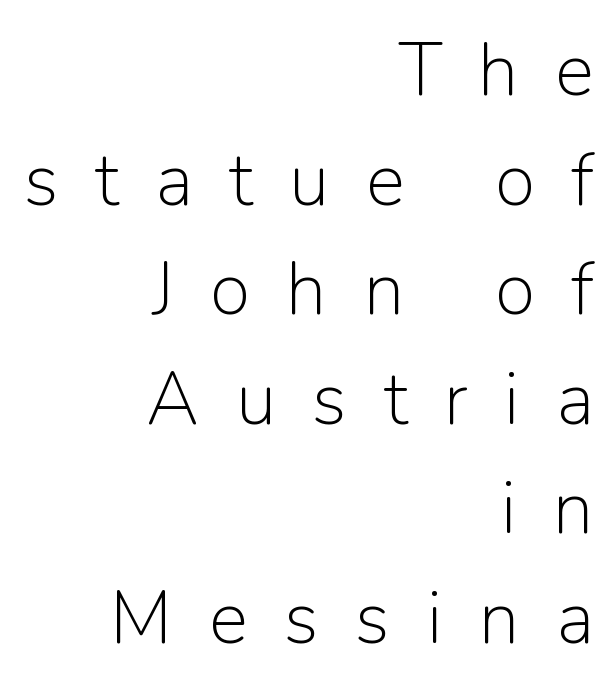
Evenly set lines give the paragraph a standard silhouette. Is the block centered? No — it sits flush against the right margin. Check under the words: just untouched page. Think of a printed novel: that variable character pitch is what you see here. The typesetting does not lean heavy: it is not bold. The text was rendered using a sans face with plain stroke endings.
